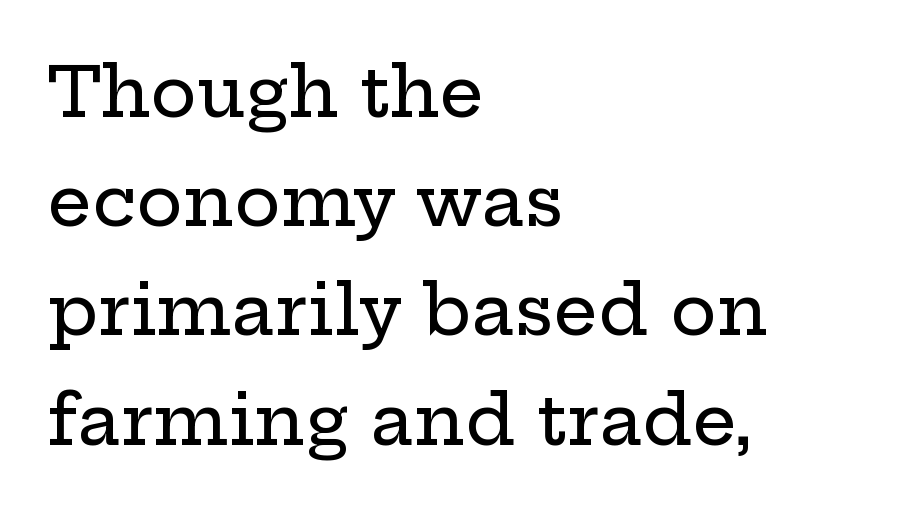
Q: Is the text italic (slanted)? A: No, it is upright.
Q: Is the typeface a serif or a sans-serif typeface? A: Serif.
Q: Is the text underlined? A: No.
Q: How is the paragraph aligned? A: Left-aligned.
Q: Is the spacing between letters normal or unusually wide? A: Normal.
Q: Is the spacing between lines tight, normal or loose? A: Normal.
Q: Width (condensed, normal, or wide)? A: Wide.
Q: Stroke contrast? A: Low.
Q: x-height? A: Medium.
Q: Monospaced? A: No.
